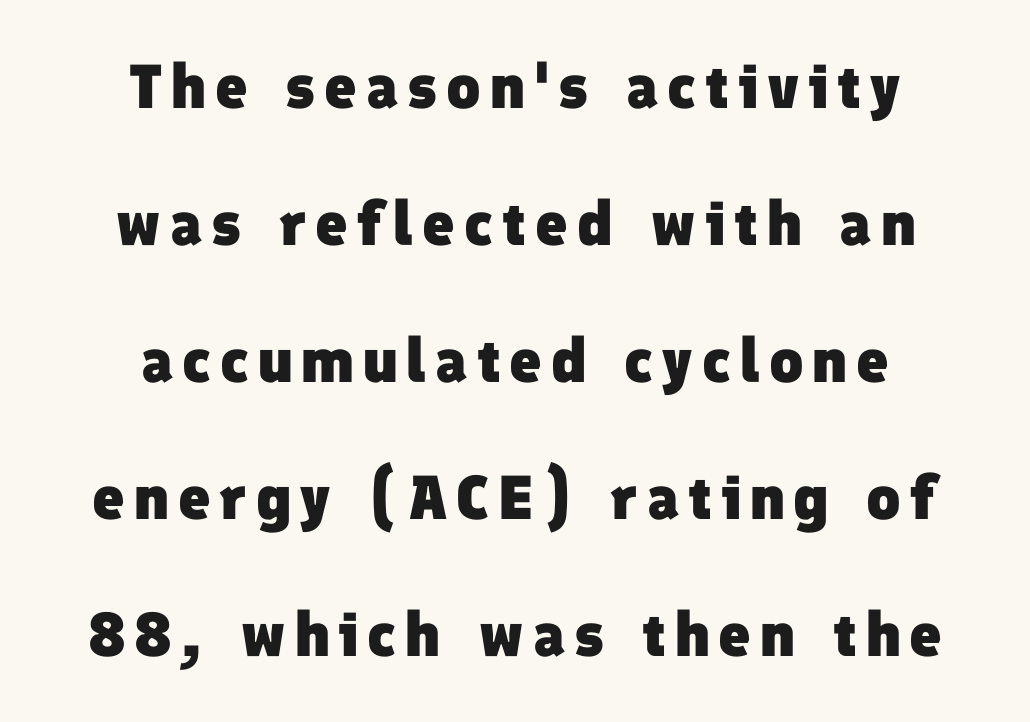
Q: Is the text bold? A: Yes.
Q: Is the typeface a serif or a sans-serif typeface? A: Sans-serif.
Q: Is the text underlined? A: No.
Q: How is the paragraph aligned? A: Centered.
Q: Is the spacing between lines tight, normal or loose? A: Loose.
Q: Width (condensed, normal, or wide)? A: Normal.
Q: Stroke contrast? A: Low.
Q: x-height? A: Medium.
Q: Monospaced? A: No.
